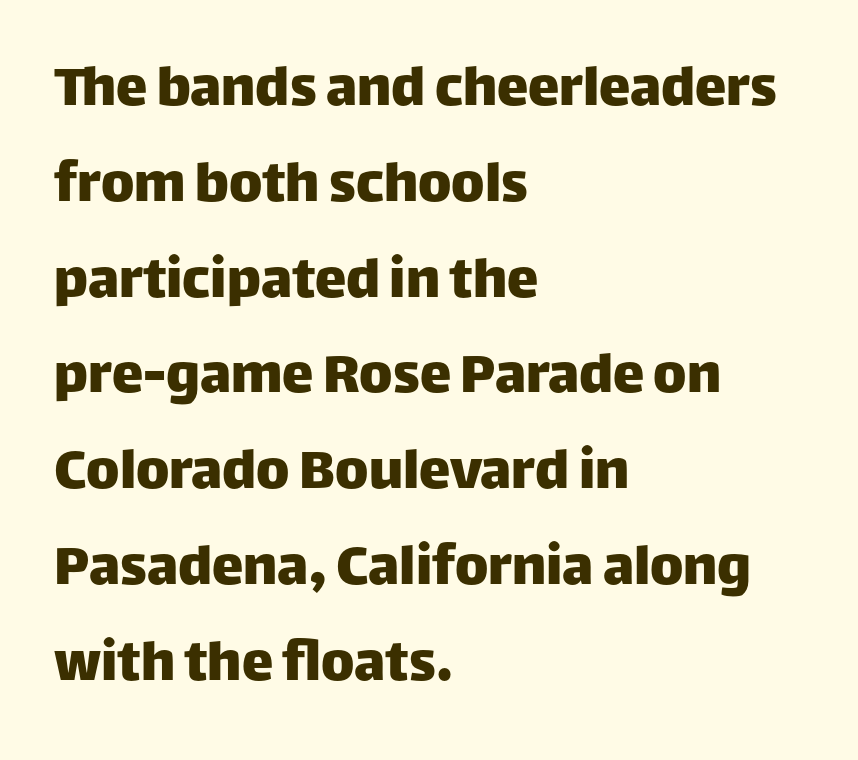
Q: Is the text italic (slanted)? A: No, it is upright.
Q: Is the typeface a serif or a sans-serif typeface? A: Sans-serif.
Q: Is the text underlined? A: No.
Q: How is the paragraph aligned? A: Left-aligned.
Q: Is the spacing between letters normal or unusually wide? A: Normal.
Q: Is the spacing between lines tight, normal or loose? A: Normal.
Q: Width (condensed, normal, or wide)? A: Normal.
Q: Stroke contrast? A: Low.
Q: x-height? A: Large.
Q: Monospaced? A: No.
